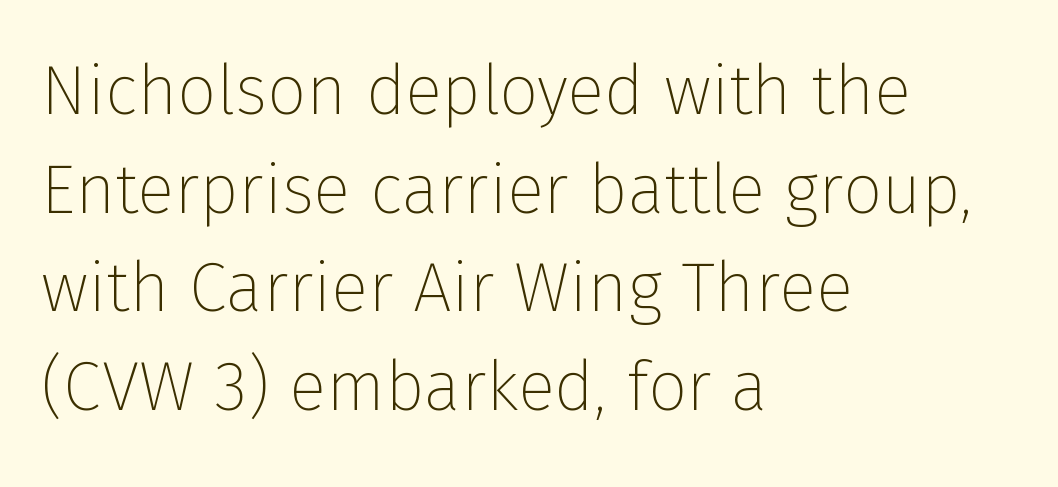
{"serif": "no", "italic": "no", "bold": "no", "weight": "thin", "width": "normal", "stroke_contrast": "low", "x_height": "medium", "monospaced": "no", "underline": "no", "align": "left", "line_spacing": "normal", "line_spacing_ratio": 1.43, "letter_spacing": "normal", "letter_spacing_em": 0.0, "glyph_px": 69}
